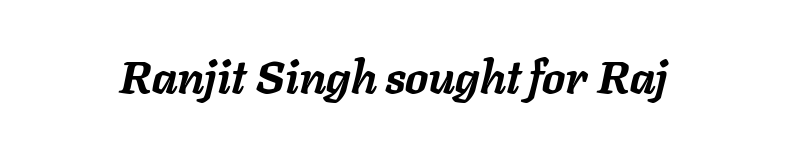
{"italic": "yes", "lean": "right", "slant_degrees": 11, "bold": "yes", "weight": "semibold", "width": "normal", "stroke_contrast": "low", "x_height": "medium", "monospaced": "no", "underline": "no", "letter_spacing": "normal", "letter_spacing_em": 0.0, "glyph_px": 46}
